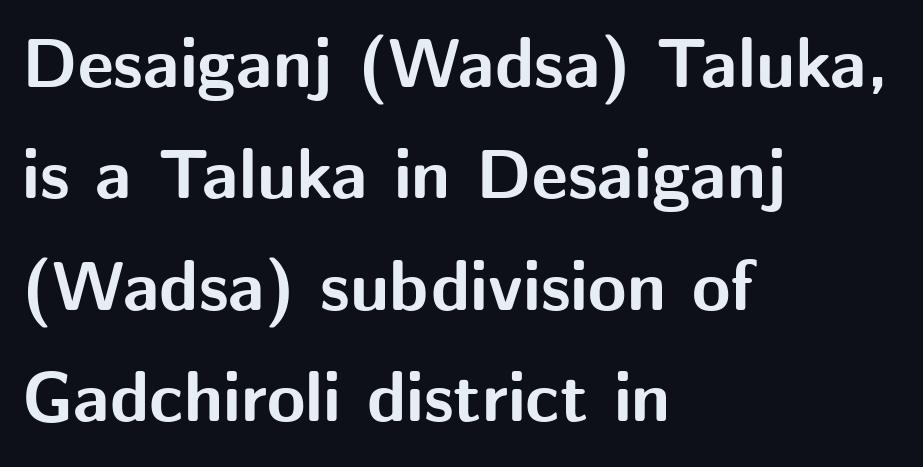
Q: Is the text bold? A: Yes.
Q: Is the text italic (slanted)? A: No, it is upright.
Q: Is the typeface a serif or a sans-serif typeface? A: Sans-serif.
Q: Is the text underlined? A: No.
Q: How is the paragraph aligned? A: Left-aligned.
Q: Is the spacing between letters normal or unusually wide? A: Normal.
Q: Is the spacing between lines tight, normal or loose? A: Normal.
Q: Width (condensed, normal, or wide)? A: Normal.
Q: Stroke contrast? A: Medium.
Q: x-height? A: Medium.
Q: Monospaced? A: No.
